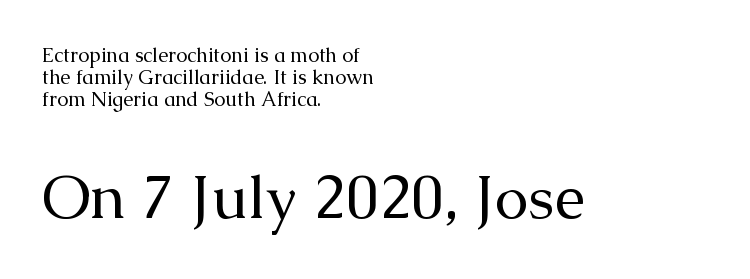
The image shows 61 px regular-weight serif type, upright; set left-aligned, tight line spacing (1.1x), normal letter spacing, not underlined; the second (bottom) block is 3.05x larger; medium stroke contrast and a medium x-height.
